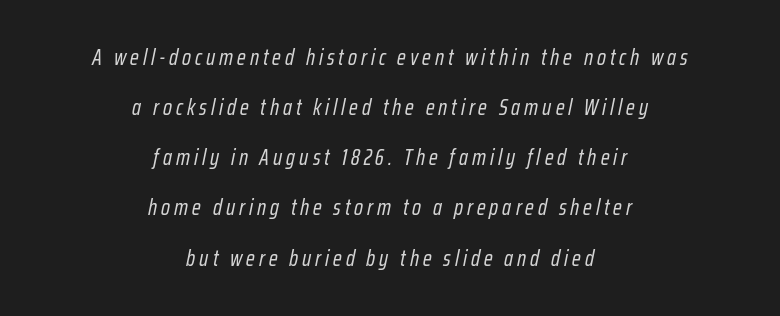
Q: Is the text bold? A: No.
Q: Is the text italic (slanted)? A: Yes, it leans right by about 12 degrees.
Q: Is the text underlined? A: No.
Q: How is the paragraph aligned? A: Centered.
Q: Is the spacing between lines tight, normal or loose? A: Loose.
